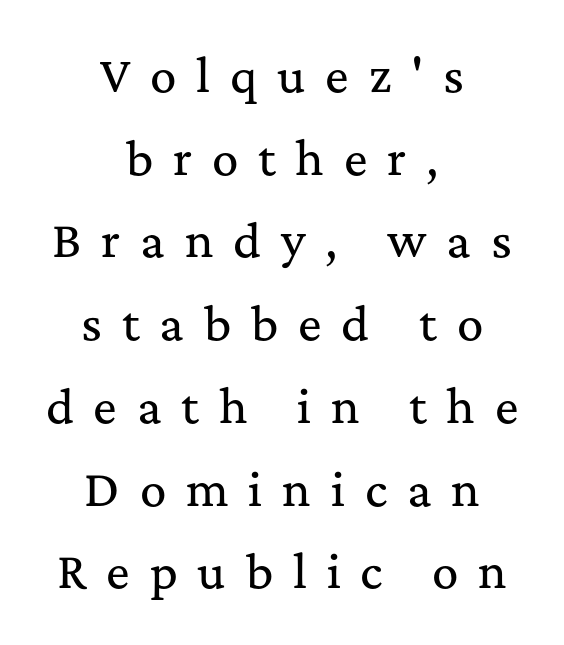
Q: Is the text italic (slanted)? A: No, it is upright.
Q: Is the typeface a serif or a sans-serif typeface? A: Serif.
Q: Is the text underlined? A: No.
Q: How is the paragraph aligned? A: Centered.
Q: Is the spacing between letters normal or unusually wide? A: Unusually wide.
Q: Width (condensed, normal, or wide)? A: Normal.
Q: Stroke contrast? A: Medium.
Q: x-height? A: Medium.
Q: Monospaced? A: No.
